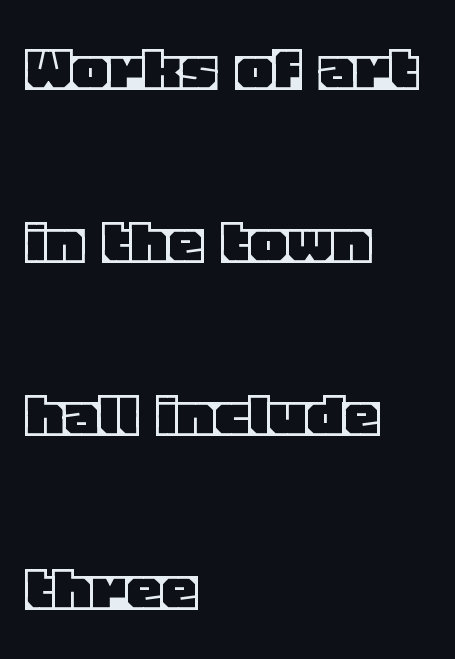
The image shows 71 px text type, upright; set left-aligned, loose line spacing (2.44x), normal letter spacing, not underlined; a large x-height.
